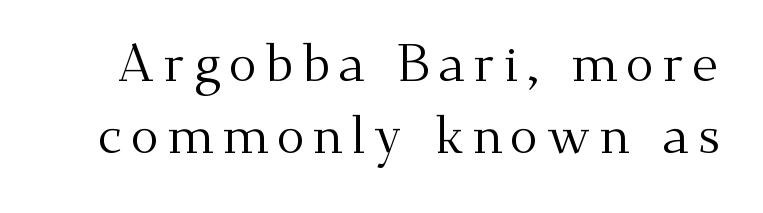
{"serif": "yes", "italic": "no", "bold": "no", "weight": "regular", "width": "normal", "stroke_contrast": "medium", "x_height": "small", "monospaced": "no", "underline": "no", "line_spacing": "normal", "line_spacing_ratio": 1.38, "glyph_px": 52}
